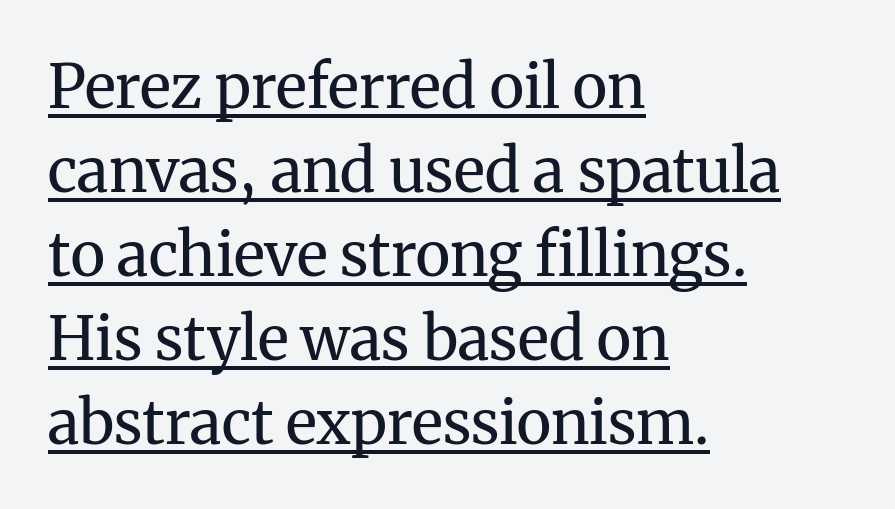
Is there any slant? The stems are plumb. Small tapered or slab feet sit at the stroke ends, so this counts as serif. The typesetter has applied underlining to the passage shown. Caption: multi-line text, flush left, ragged right. Does the leading feel generous? No, just average.
